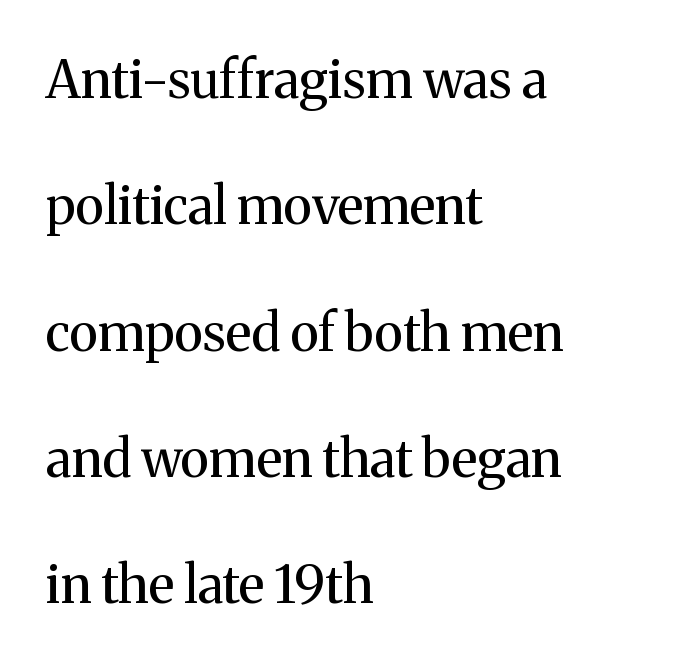
Q: Is the text bold? A: No.
Q: Is the text italic (slanted)? A: No, it is upright.
Q: Is the typeface a serif or a sans-serif typeface? A: Serif.
Q: Is the text underlined? A: No.
Q: How is the paragraph aligned? A: Left-aligned.
Q: Is the spacing between letters normal or unusually wide? A: Normal.
Q: Is the spacing between lines tight, normal or loose? A: Loose.
Q: Width (condensed, normal, or wide)? A: Normal.
Q: Stroke contrast? A: Medium.
Q: x-height? A: Medium.
Q: Monospaced? A: No.
